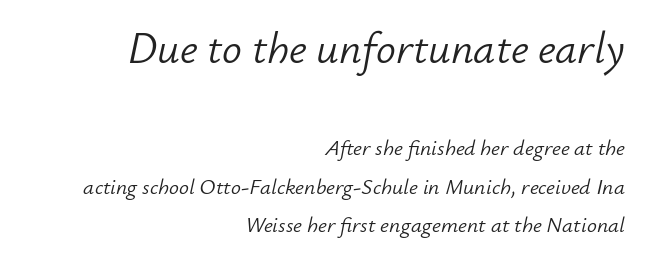
Q: Is the text bold? A: No.
Q: Is the text italic (slanted)? A: Yes, it leans right by about 12 degrees.
Q: Is the text underlined? A: No.
Q: How is the paragraph aligned? A: Right-aligned.
Q: Is the spacing between letters normal or unusually wide? A: Normal.
Q: Which block of text is set in a larger size, the first (top) or the second (bottom)? A: The first (top) one.
Q: Width (condensed, normal, or wide)? A: Normal.
Q: Stroke contrast? A: Low.
Q: x-height? A: Small.
Q: Monospaced? A: No.
